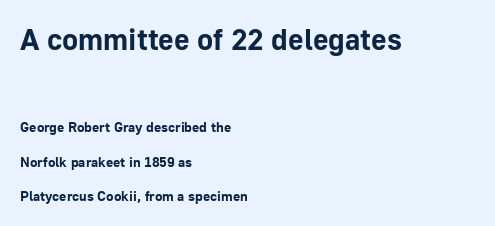
The image shows 30 px bold sans-serif type, upright; set left-aligned, loose line spacing (2.47x), normal letter spacing, not underlined; the first (top) block is 2.14x larger; low stroke contrast and a medium x-height.
